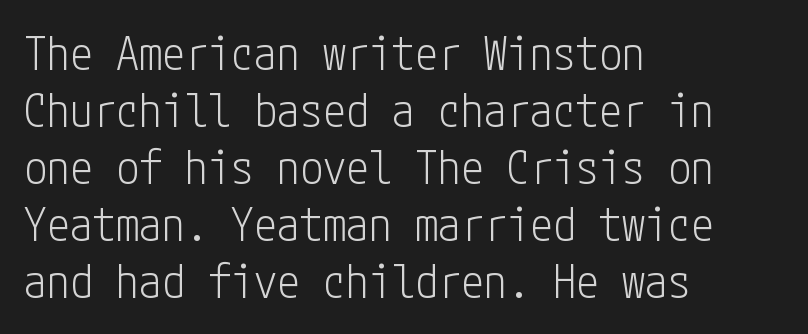
The letters stand straight up with perfectly vertical stems. Each letter's strokes conclude bluntly, with no projecting serifs. Type without underlining. Stems here are at most as thick as an everyday book face. All the whitespace from short lines collects on the right. The passage shown has conventional tracking throughout.
